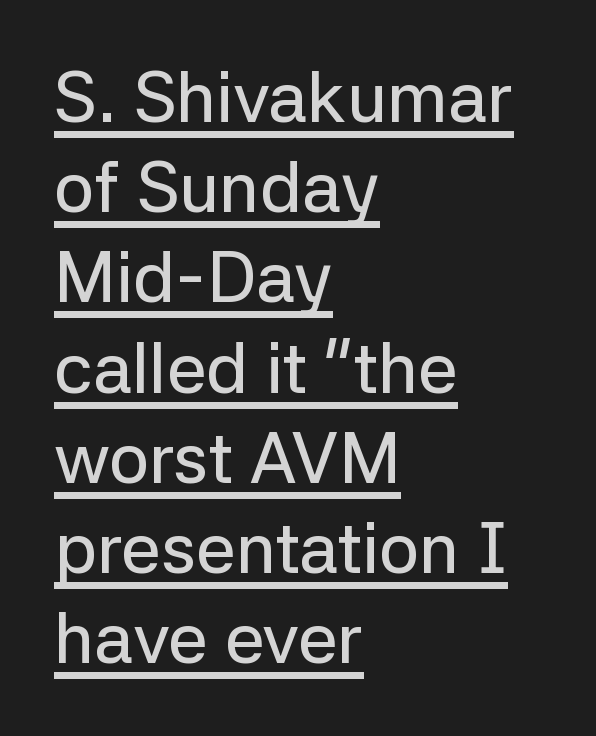
Q: Is the text italic (slanted)? A: No, it is upright.
Q: Is the typeface a serif or a sans-serif typeface? A: Sans-serif.
Q: Is the text underlined? A: Yes.
Q: How is the paragraph aligned? A: Left-aligned.
Q: Is the spacing between letters normal or unusually wide? A: Normal.
Q: Is the spacing between lines tight, normal or loose? A: Normal.
Q: Width (condensed, normal, or wide)? A: Normal.
Q: Stroke contrast? A: Low.
Q: x-height? A: Medium.
Q: Monospaced? A: No.
